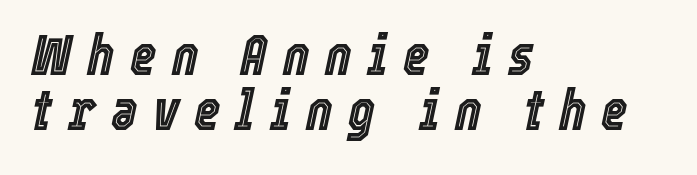
Q: Is the text italic (slanted)? A: Yes, it leans right by about 12 degrees.
Q: Is the text underlined? A: No.
Q: How is the paragraph aligned? A: Left-aligned.
Q: Is the spacing between letters normal or unusually wide? A: Unusually wide.
Q: Is the spacing between lines tight, normal or loose? A: Tight.
Q: Width (condensed, normal, or wide)? A: Condensed.
Q: x-height? A: Medium.
Q: Monospaced? A: No.
